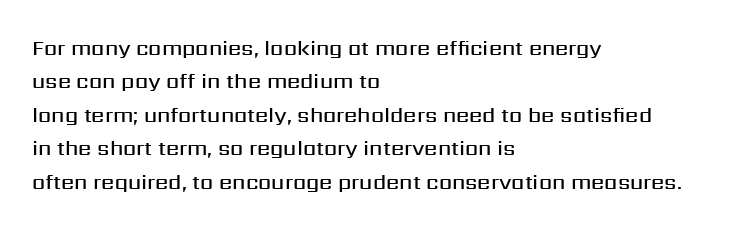
Typographic density is moderately raised because the face is semibold. Letter spacing: default. Vertically, the passage feels balanced, rows spaced as you'd expect. In terms of posture, this sample is upright. These lines stack with their left ends in a neat column.
